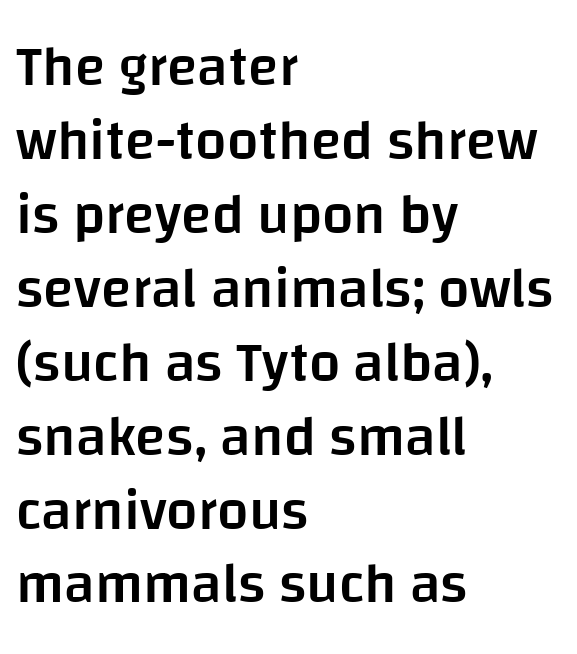
{"serif": "no", "italic": "no", "bold": "semi", "weight": "semibold", "width": "normal", "stroke_contrast": "low", "x_height": "large", "monospaced": "no", "underline": "no", "align": "left", "line_spacing": "normal", "line_spacing_ratio": 1.32, "letter_spacing": "normal", "letter_spacing_em": 0.0, "glyph_px": 56}
